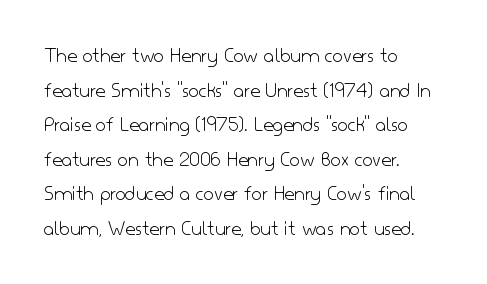
{"italic": "no", "bold": "no", "underline": "no", "align": "left", "line_spacing": "normal", "line_spacing_ratio": 1.57, "letter_spacing": "normal", "letter_spacing_em": 0.0, "glyph_px": 22}
